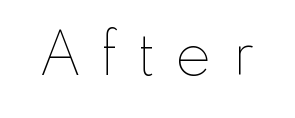
Q: Is the text bold? A: No.
Q: Is the text italic (slanted)? A: No, it is upright.
Q: Is the text underlined? A: No.
Q: Is the spacing between letters normal or unusually wide? A: Unusually wide.
Q: Width (condensed, normal, or wide)? A: Normal.
Q: Stroke contrast? A: Low.
Q: x-height? A: Small.
Q: Monospaced? A: No.
